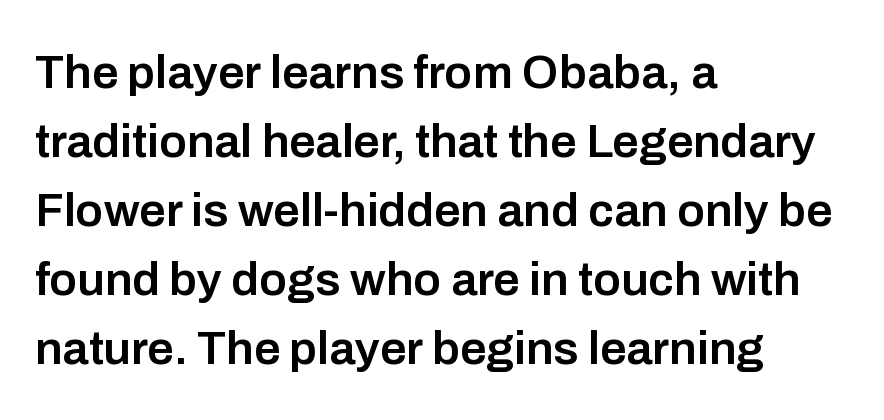
The image shows 47 px semibold sans-serif type, upright; set left-aligned, normal line spacing (1.47x), normal letter spacing, not underlined; low stroke contrast and a medium x-height.
